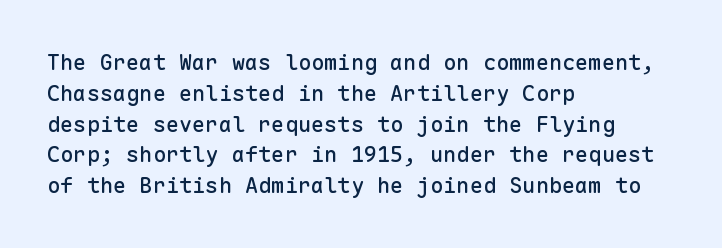
{"italic": "no", "underline": "no", "align": "left", "line_spacing": "normal", "line_spacing_ratio": 1.4, "letter_spacing": "normal", "letter_spacing_em": 0.0, "glyph_px": 22}
